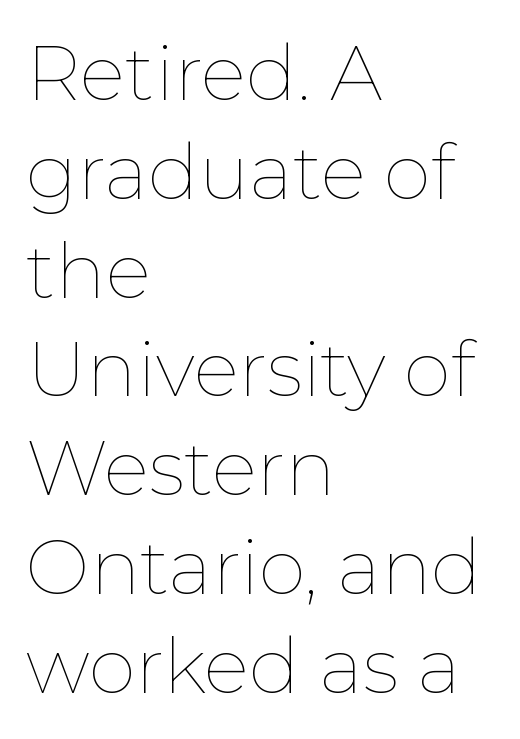
The image shows 76 px thin type, upright; set left-aligned, normal line spacing (1.3x), normal letter spacing, not underlined; low stroke contrast and a medium x-height.
